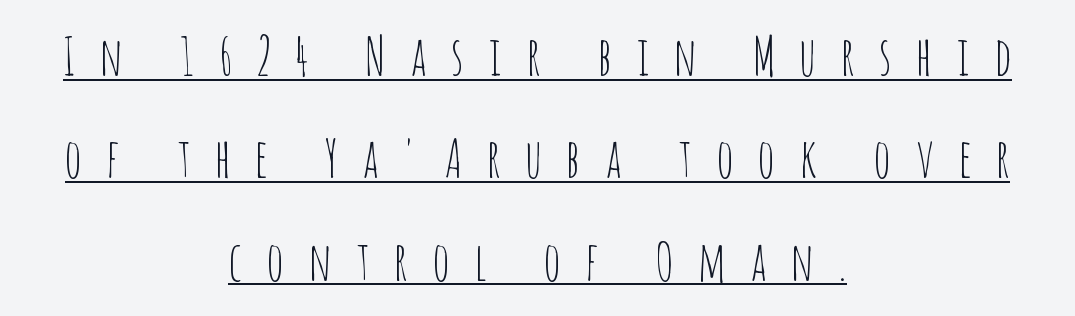
The image shows 53 px thin, condensed sans-serif type, upright; set centered, loose line spacing (1.93x), unusually wide letter spacing (+0.46 em), underlined; low stroke contrast and a large x-height.
